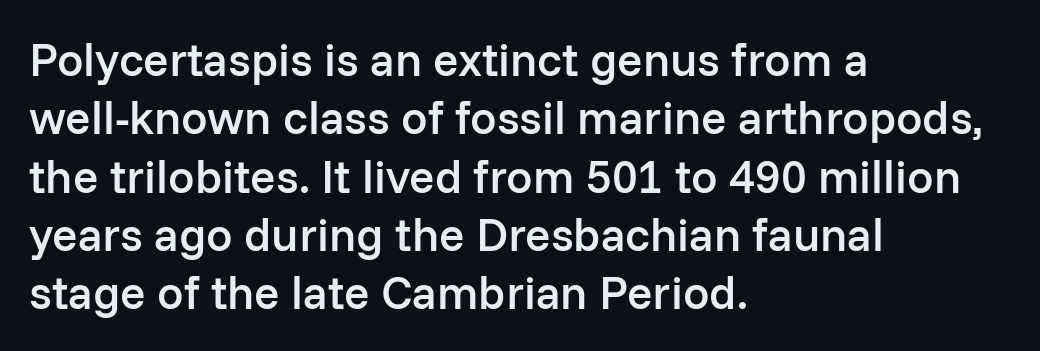
Q: Is the text bold? A: Semi-bold.
Q: Is the text italic (slanted)? A: No, it is upright.
Q: Is the typeface a serif or a sans-serif typeface? A: Sans-serif.
Q: Is the text underlined? A: No.
Q: How is the paragraph aligned? A: Left-aligned.
Q: Is the spacing between letters normal or unusually wide? A: Normal.
Q: Width (condensed, normal, or wide)? A: Normal.
Q: Stroke contrast? A: Low.
Q: x-height? A: Medium.
Q: Monospaced? A: No.
